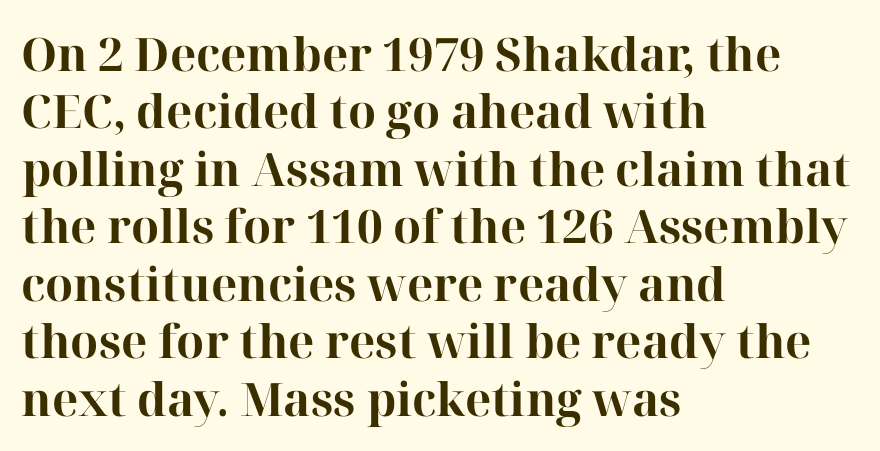
Q: Is the text bold? A: Yes.
Q: Is the text italic (slanted)? A: No, it is upright.
Q: Is the typeface a serif or a sans-serif typeface? A: Serif.
Q: Is the text underlined? A: No.
Q: How is the paragraph aligned? A: Left-aligned.
Q: Is the spacing between letters normal or unusually wide? A: Normal.
Q: Is the spacing between lines tight, normal or loose? A: Normal.
Q: Width (condensed, normal, or wide)? A: Normal.
Q: Stroke contrast? A: High.
Q: x-height? A: Medium.
Q: Monospaced? A: No.
